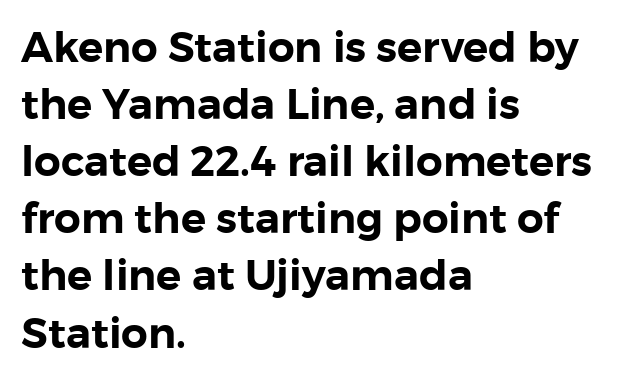
The image shows 42 px sans-serif type, upright; set left-aligned, normal line spacing (1.36x), normal letter spacing, not underlined; low stroke contrast and a medium x-height.
